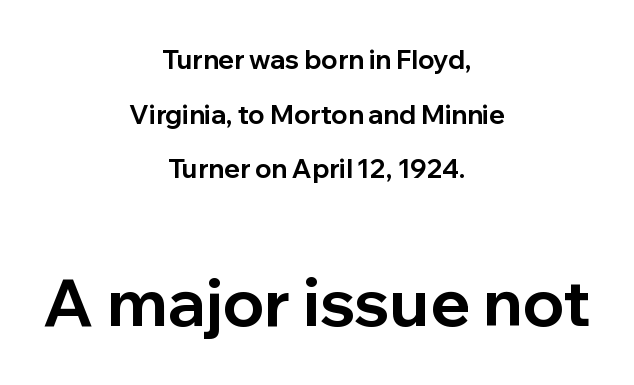
The image shows 66 px bold sans-serif type, upright; set centered, loose line spacing (2.1x), normal letter spacing, not underlined; the second (bottom) block is 2.54x larger; low stroke contrast and a medium x-height.
